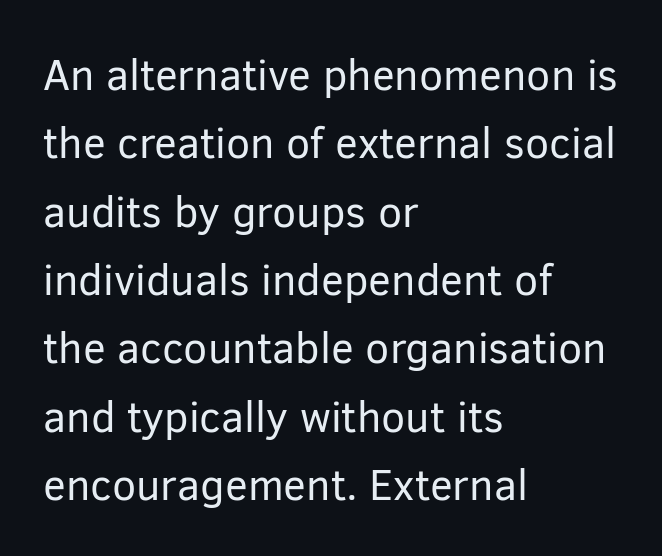
{"serif": "no", "italic": "no", "bold": "no", "weight": "regular", "width": "normal", "stroke_contrast": "low", "x_height": "medium", "monospaced": "no", "underline": "no", "align": "left", "line_spacing": "normal", "line_spacing_ratio": 1.59, "letter_spacing": "normal", "letter_spacing_em": 0.0, "glyph_px": 43}
